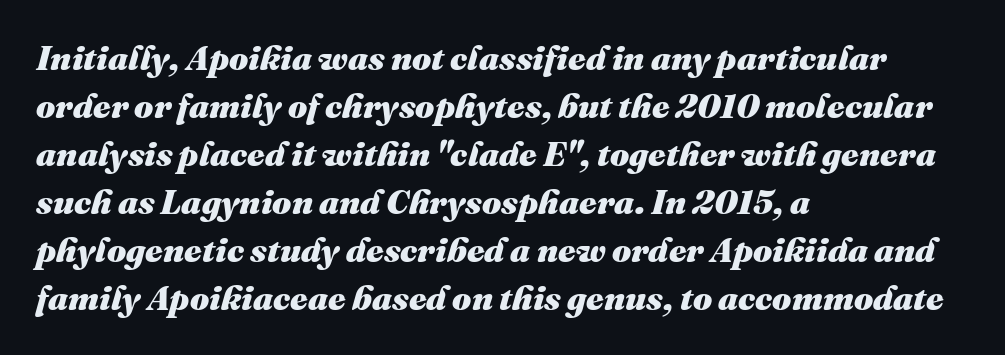
{"italic": "yes", "lean": "right", "slant_degrees": 16, "bold": "yes", "weight": "heavy", "width": "normal", "stroke_contrast": "medium", "x_height": "medium", "monospaced": "no", "underline": "no", "align": "left", "line_spacing": "normal", "line_spacing_ratio": 1.41, "letter_spacing": "normal", "letter_spacing_em": 0.0, "glyph_px": 34}
